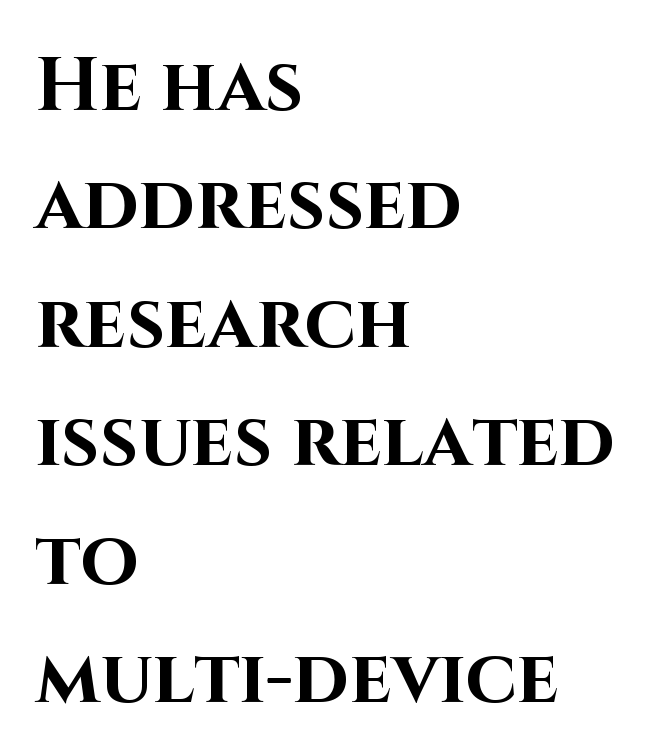
The image shows 75 px bold sans-serif type, upright; set left-aligned, normal line spacing (1.58x), normal letter spacing, not underlined; high stroke contrast and a large x-height.
